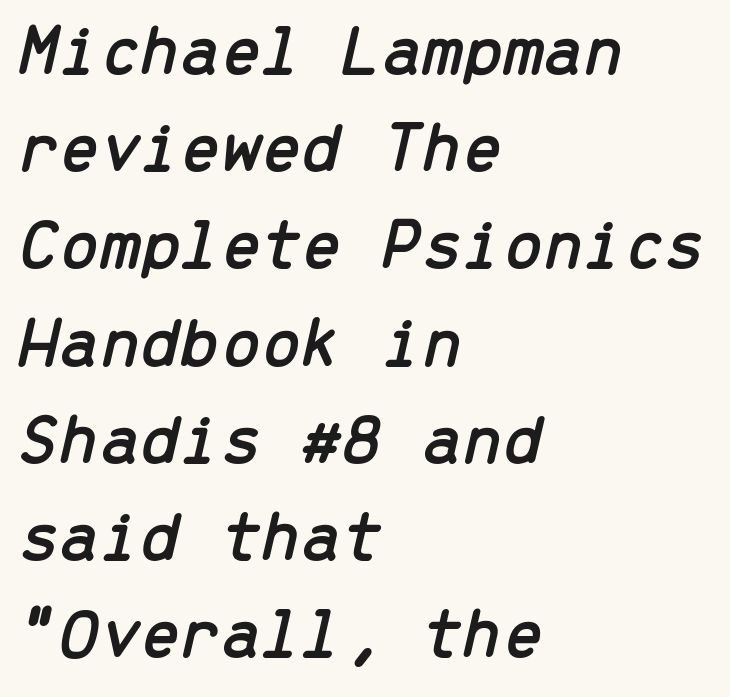
This rendering uses left alignment, leaving the right contour irregular. Underline: absent. Do the characters align in a grid? Yes, the font is monospaced. Tall strokes in this sample are angled rather than plumb. In terms of letterspacing, this is plain default setting.
